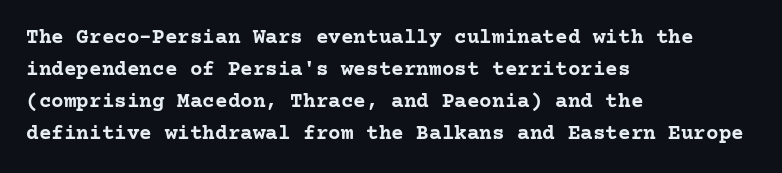
The image shows 21 px bold type, upright; set left-aligned, normal line spacing (1.52x), normal letter spacing, not underlined.
